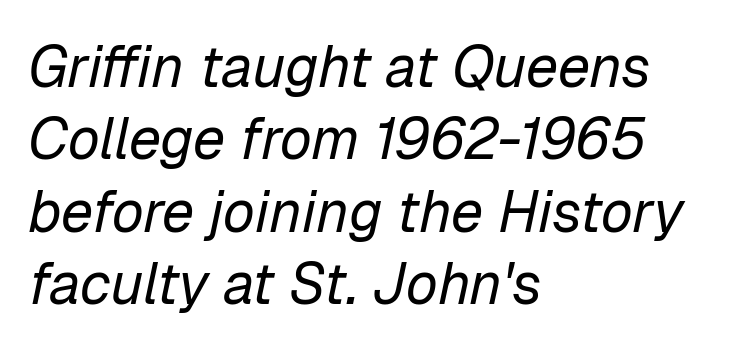
Q: Is the text bold? A: No.
Q: Is the text italic (slanted)? A: Yes, it leans right by about 12 degrees.
Q: Is the text underlined? A: No.
Q: How is the paragraph aligned? A: Left-aligned.
Q: Is the spacing between letters normal or unusually wide? A: Normal.
Q: Is the spacing between lines tight, normal or loose? A: Normal.
Q: Width (condensed, normal, or wide)? A: Normal.
Q: Stroke contrast? A: Low.
Q: x-height? A: Medium.
Q: Monospaced? A: No.
